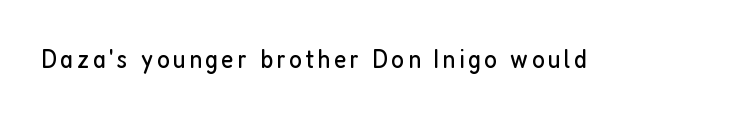
{"italic": "no", "bold": "no", "underline": "no", "glyph_px": 27}
